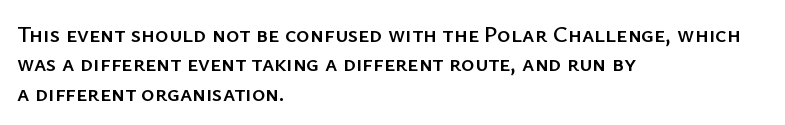
The image shows 23 px text type, upright; set left-aligned, normal line spacing (1.28x), normal letter spacing, not underlined.
